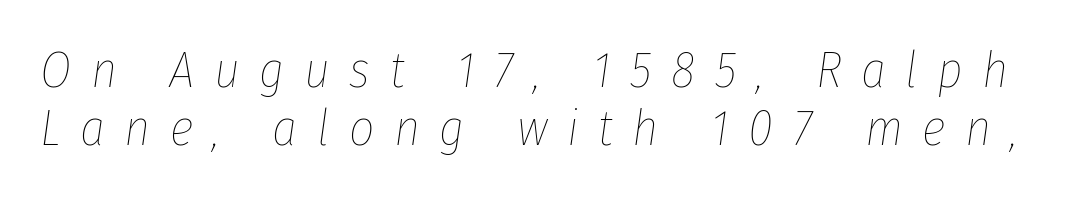
The image shows 50 px thin, condensed type, italic (leaning right); set line spacing 1.16x, unusually wide letter spacing (+0.39 em), not underlined; low stroke contrast and a medium x-height.
